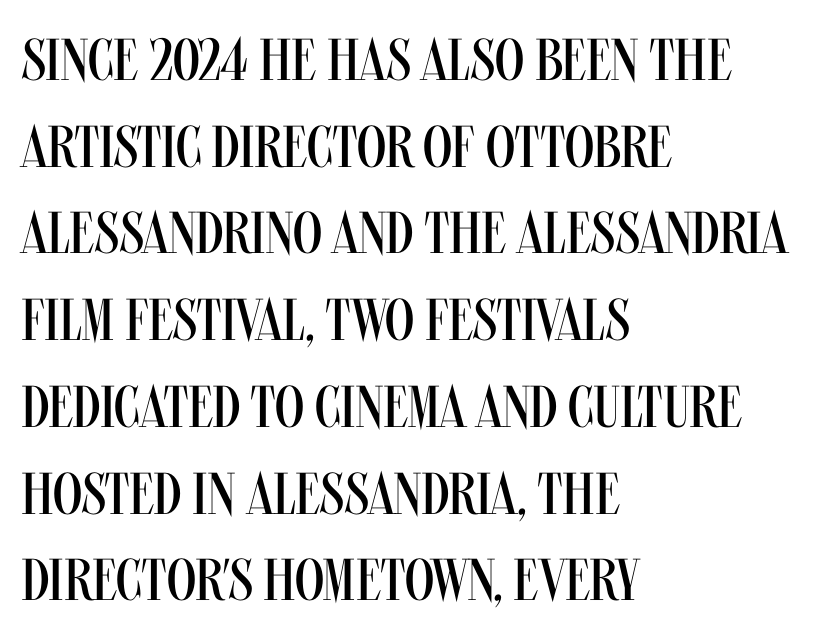
Q: Is the text bold? A: No.
Q: Is the text italic (slanted)? A: No, it is upright.
Q: Is the typeface a serif or a sans-serif typeface? A: Sans-serif.
Q: Is the text underlined? A: No.
Q: How is the paragraph aligned? A: Left-aligned.
Q: Is the spacing between letters normal or unusually wide? A: Normal.
Q: Is the spacing between lines tight, normal or loose? A: Normal.
Q: Width (condensed, normal, or wide)? A: Condensed.
Q: Stroke contrast? A: Medium.
Q: x-height? A: Large.
Q: Monospaced? A: No.
